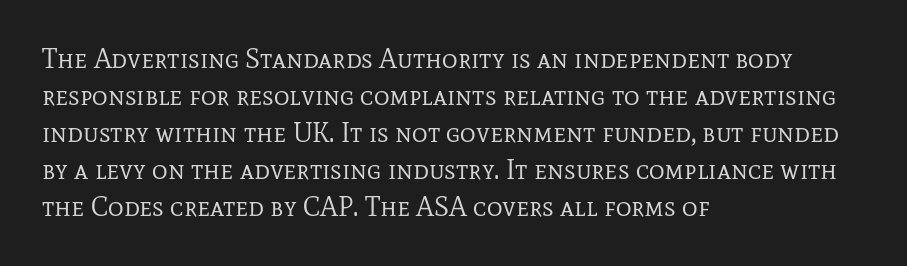
Q: Is the text bold? A: No.
Q: Is the text italic (slanted)? A: No, it is upright.
Q: Is the text underlined? A: No.
Q: How is the paragraph aligned? A: Left-aligned.
Q: Is the spacing between letters normal or unusually wide? A: Normal.
Q: Is the spacing between lines tight, normal or loose? A: Normal.
